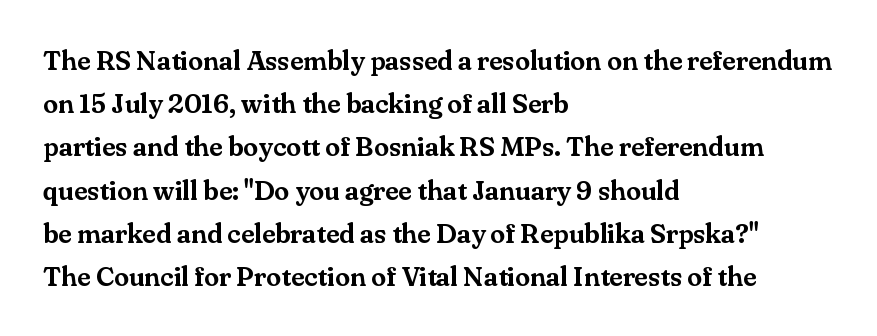
Anything drawn beneath the words? Only blank space. In terms of letterspacing, this is plain default setting. No italicization has been applied; the sample stays upright. The block of text has a typical density, with ordinary space between rows. Horizontal alignment here is leftward, the default for most running prose.
